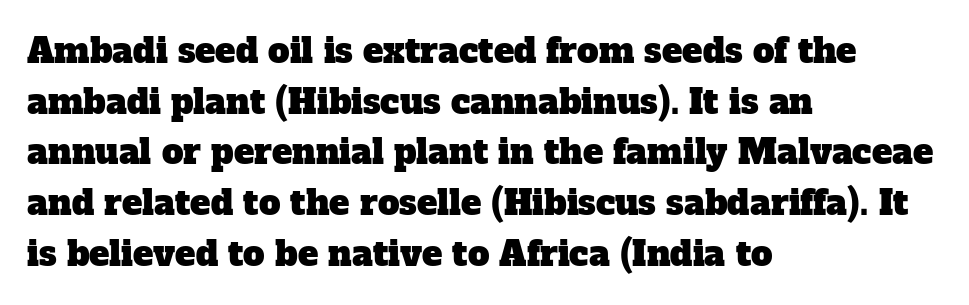
Q: Is the typeface a serif or a sans-serif typeface? A: Serif.
Q: Is the text underlined? A: No.
Q: How is the paragraph aligned? A: Left-aligned.
Q: Is the spacing between letters normal or unusually wide? A: Normal.
Q: Is the spacing between lines tight, normal or loose? A: Normal.
Q: Width (condensed, normal, or wide)? A: Normal.
Q: Stroke contrast? A: Low.
Q: x-height? A: Medium.
Q: Monospaced? A: No.
